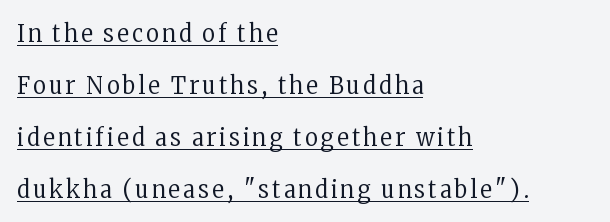
Q: Is the text bold? A: No.
Q: Is the text italic (slanted)? A: No, it is upright.
Q: Is the text underlined? A: Yes.
Q: How is the paragraph aligned? A: Left-aligned.
Q: Is the spacing between lines tight, normal or loose? A: Loose.
